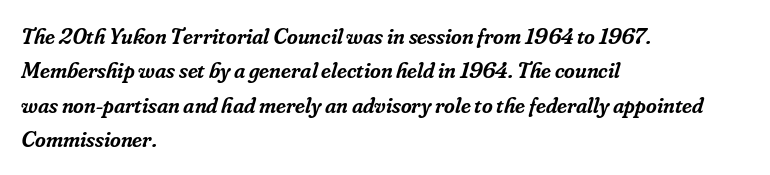
Q: Is the text bold? A: Semi-bold.
Q: Is the text italic (slanted)? A: Yes, it leans right by about 16 degrees.
Q: Is the text underlined? A: No.
Q: How is the paragraph aligned? A: Left-aligned.
Q: Is the spacing between letters normal or unusually wide? A: Normal.
Q: Is the spacing between lines tight, normal or loose? A: Normal.
